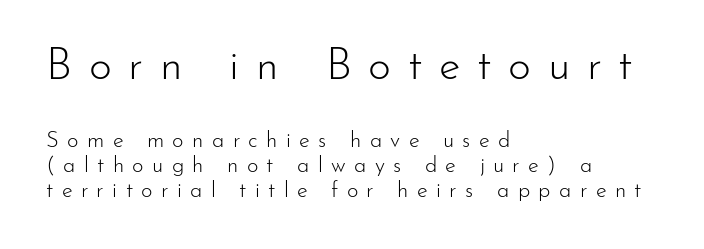
The image shows 44 px light sans-serif type, upright; set left-aligned, tight line spacing (1.12x), unusually wide letter spacing (+0.38 em), not underlined; the first (top) block is 2.0x larger; low stroke contrast and a small x-height.
